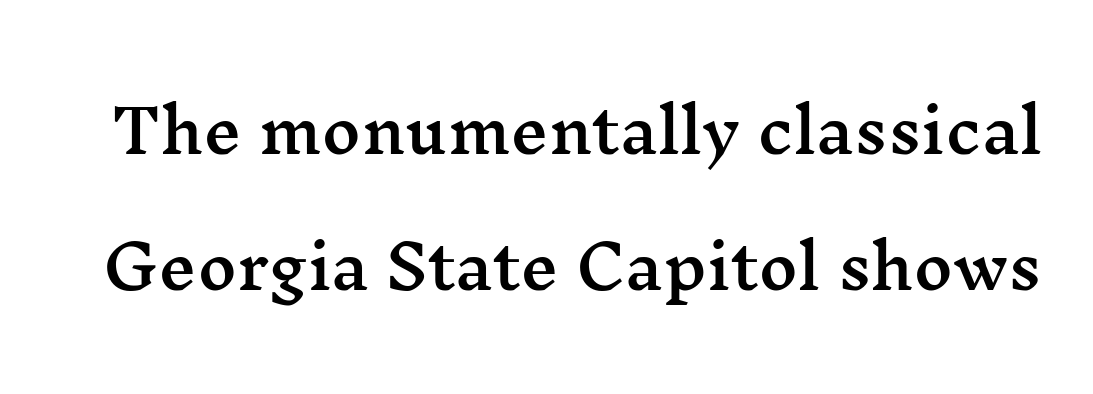
The image shows 60 px wide serif type, upright; set loose line spacing (2.26x), normal letter spacing, not underlined; medium stroke contrast and a medium x-height.
